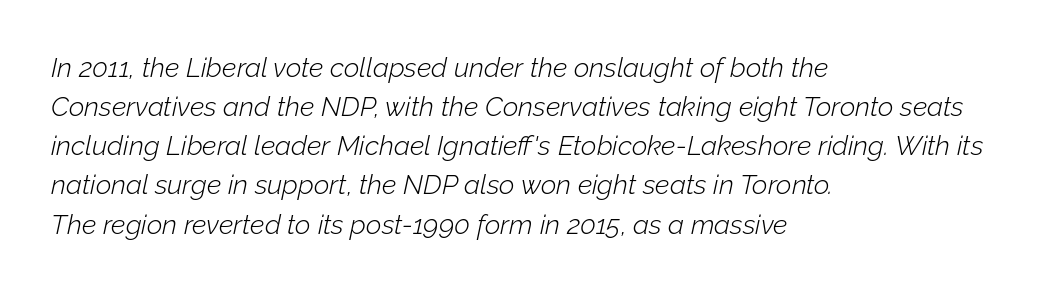
The image shows 27 px text type, italic (leaning right); set left-aligned, normal line spacing (1.45x), normal letter spacing, not underlined.
